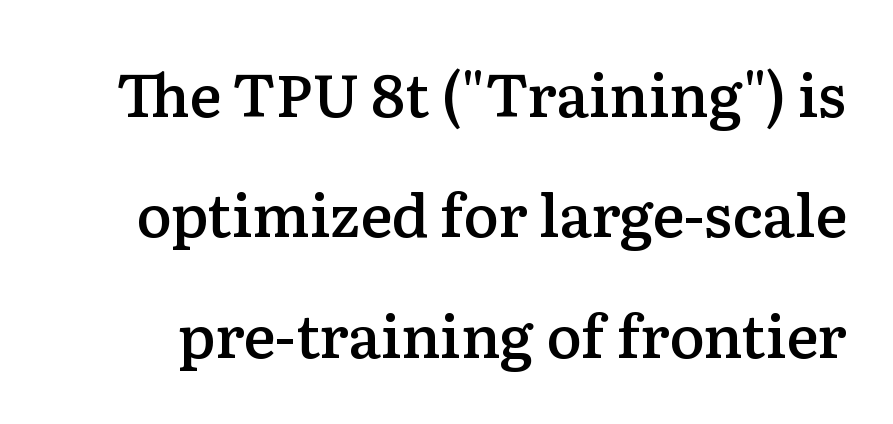
This sample has the flowing, uneven cadence of proportional lettering. Does the type have serifs? Yes, each stem ends in a small foot. Reading down the column, the eye jumps a long way to each next line. No italicization has been applied; the sample stays upright. In terms of weight, the rendering is demibold, just under bold.
